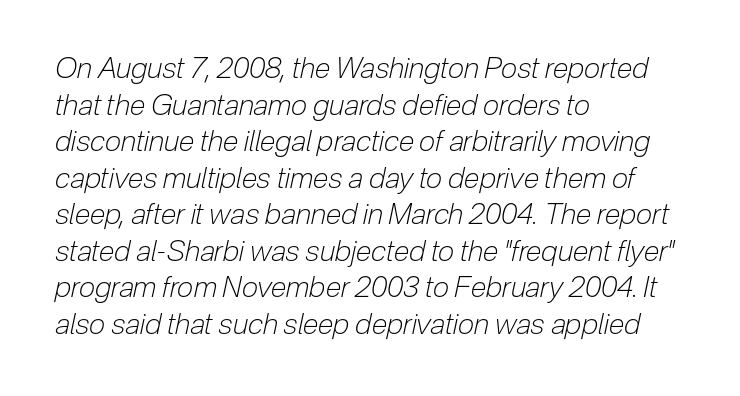
Q: Is the text bold? A: No.
Q: Is the text italic (slanted)? A: Yes, it leans right by about 12 degrees.
Q: Is the text underlined? A: No.
Q: How is the paragraph aligned? A: Left-aligned.
Q: Is the spacing between letters normal or unusually wide? A: Normal.
Q: Is the spacing between lines tight, normal or loose? A: Normal.
Q: Width (condensed, normal, or wide)? A: Condensed.
Q: Stroke contrast? A: Low.
Q: x-height? A: Medium.
Q: Monospaced? A: No.
